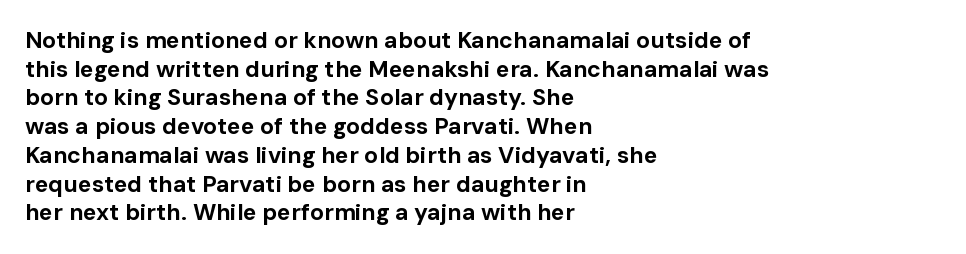
Q: Is the text bold? A: Yes.
Q: Is the text italic (slanted)? A: No, it is upright.
Q: Is the text underlined? A: No.
Q: How is the paragraph aligned? A: Left-aligned.
Q: Is the spacing between letters normal or unusually wide? A: Normal.
Q: Is the spacing between lines tight, normal or loose? A: Normal.
